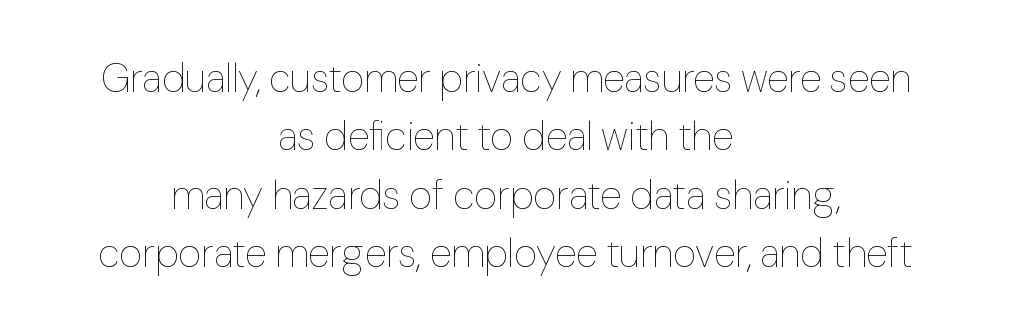
These lines keep a tight, regular rhythm from letter to letter. The space directly below the letters is spotless. Caption: multi-line text, centered on the measure. The face used here is proportionally spaced, like ordinary book or web type. This block has exactly the height ordinary leading produces.
